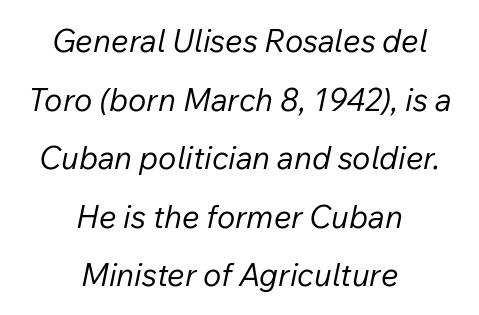
Q: Is the text bold? A: No.
Q: Is the text italic (slanted)? A: Yes, it leans right by about 12 degrees.
Q: Is the text underlined? A: No.
Q: How is the paragraph aligned? A: Centered.
Q: Is the spacing between letters normal or unusually wide? A: Normal.
Q: Width (condensed, normal, or wide)? A: Normal.
Q: Stroke contrast? A: Low.
Q: x-height? A: Medium.
Q: Monospaced? A: No.
